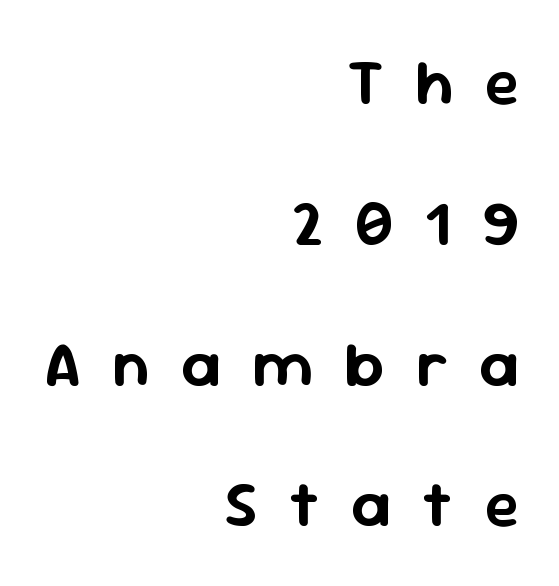
Q: Is the text italic (slanted)? A: No, it is upright.
Q: Is the typeface a serif or a sans-serif typeface? A: Sans-serif.
Q: Is the text underlined? A: No.
Q: How is the paragraph aligned? A: Right-aligned.
Q: Is the spacing between letters normal or unusually wide? A: Unusually wide.
Q: Is the spacing between lines tight, normal or loose? A: Loose.
Q: Width (condensed, normal, or wide)? A: Normal.
Q: Stroke contrast? A: Low.
Q: x-height? A: Medium.
Q: Monospaced? A: No.
